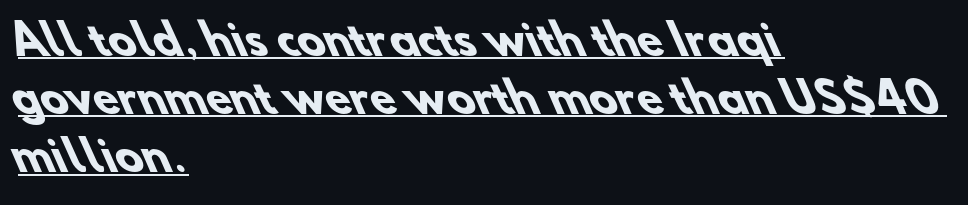
A classic flush-left, rag-right setting is used for this passage. Check the space under the baseline: a stroke is drawn there. Regarding serifs, this sample does without them. A full-strength bold gives these letters their thick strokes.
